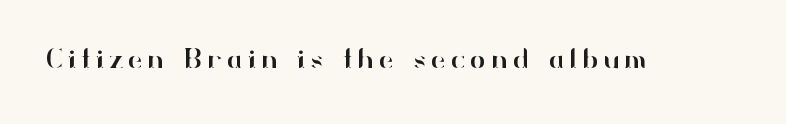
The text was rendered using a sans face with plain stroke endings. Here the designer chose a conventional face with non-uniform glyph widths. Ascenders rise straight up at ninety degrees. No word sits above an underline.
